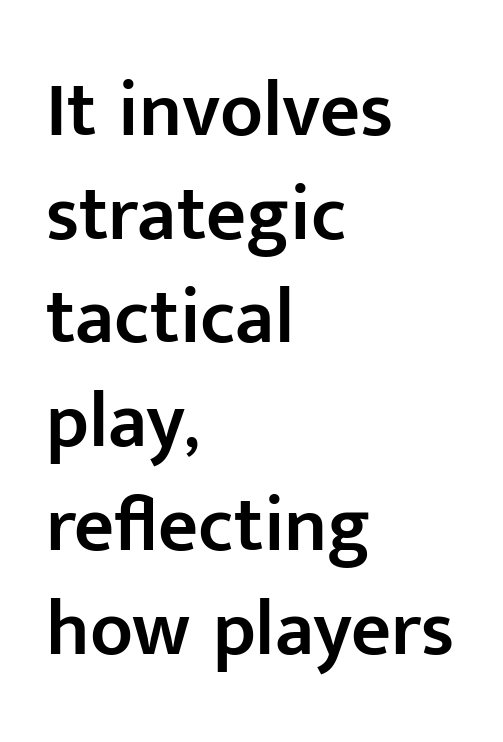
{"serif": "no", "italic": "no", "bold": "semi", "weight": "semibold", "width": "normal", "stroke_contrast": "low", "x_height": "medium", "monospaced": "no", "underline": "no", "align": "left", "line_spacing": "normal", "line_spacing_ratio": 1.33, "letter_spacing": "normal", "letter_spacing_em": 0.0, "glyph_px": 78}
